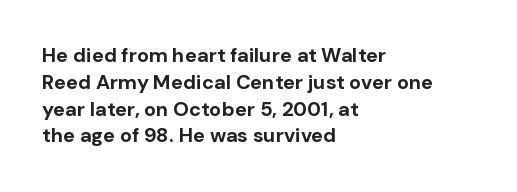
The image shows 20 px bold type, upright; set left-aligned, normal line spacing (1.34x), normal letter spacing, not underlined.
